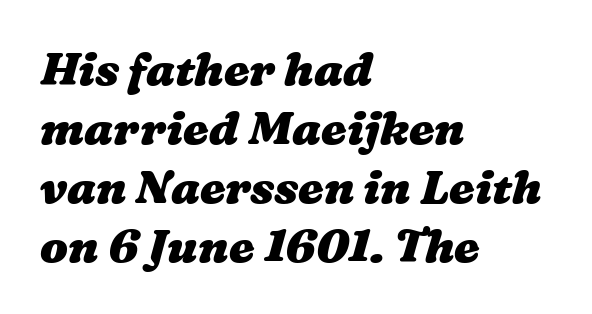
Q: Is the text bold? A: Yes.
Q: Is the text underlined? A: No.
Q: How is the paragraph aligned? A: Left-aligned.
Q: Is the spacing between letters normal or unusually wide? A: Normal.
Q: Is the spacing between lines tight, normal or loose? A: Normal.
Q: Width (condensed, normal, or wide)? A: Wide.
Q: Stroke contrast? A: Medium.
Q: x-height? A: Medium.
Q: Monospaced? A: No.
